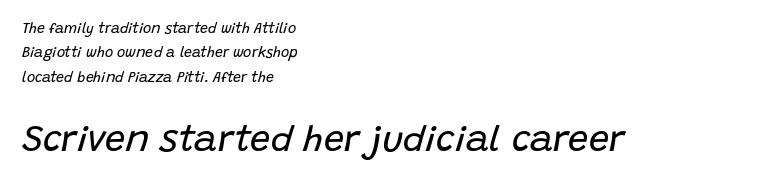
Clear beneath every line of the passage. Does extra space separate the letters? No, they use regular spacing. In terms of posture, this sample is oblique. The weight tops out at a normal text grade. Spacing verdict: proportional, widths tailored to each character.
